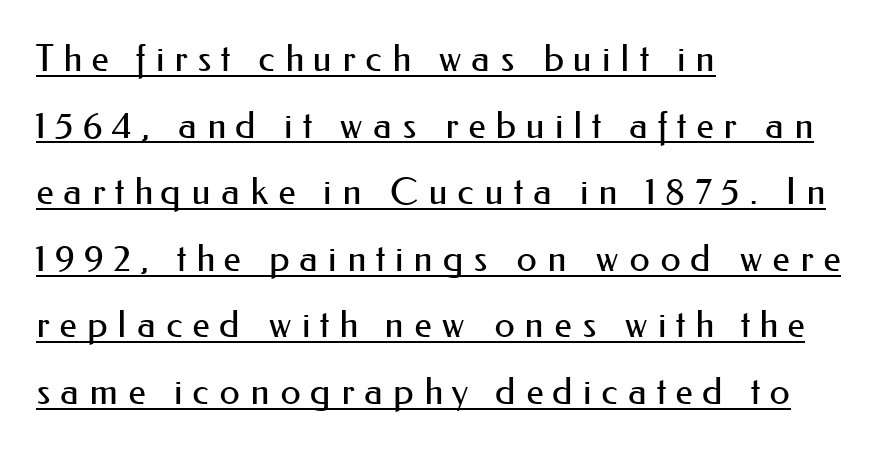
The image shows 37 px regular-weight sans-serif type, upright; set left-aligned, line spacing 1.8x, unusually wide letter spacing (+0.26 em), underlined; medium stroke contrast and a small x-height.
